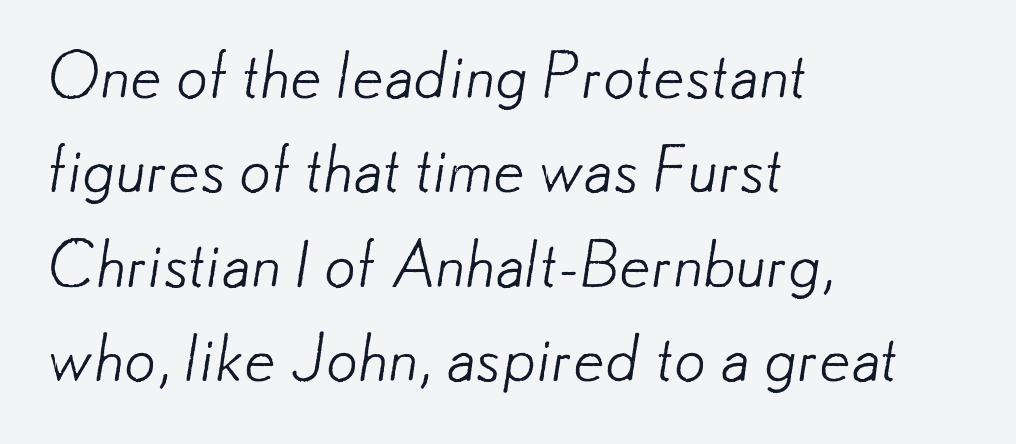
The image shows 63 px light sans-serif type; set left-aligned, normal line spacing (1.5x), normal letter spacing, not underlined; low stroke contrast and a small x-height.
